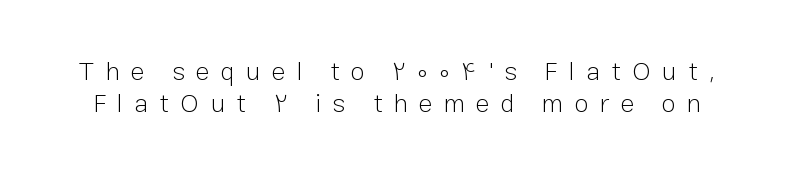
{"italic": "no", "bold": "no", "underline": "no", "line_spacing": "normal", "line_spacing_ratio": 1.25, "letter_spacing": "wide", "letter_spacing_em": 0.43, "glyph_px": 26}
